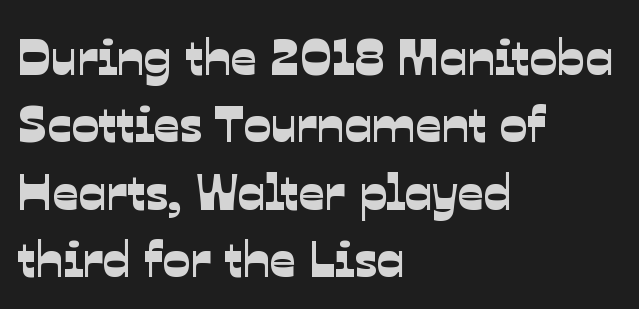
Q: Is the typeface a serif or a sans-serif typeface? A: Sans-serif.
Q: Is the text underlined? A: No.
Q: How is the paragraph aligned? A: Left-aligned.
Q: Is the spacing between letters normal or unusually wide? A: Normal.
Q: Is the spacing between lines tight, normal or loose? A: Normal.
Q: Width (condensed, normal, or wide)? A: Normal.
Q: Stroke contrast? A: Low.
Q: x-height? A: Medium.
Q: Monospaced? A: No.
